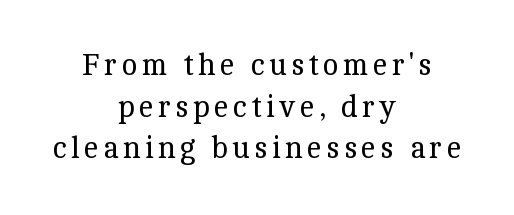
Q: Is the text bold? A: No.
Q: Is the text italic (slanted)? A: No, it is upright.
Q: Is the typeface a serif or a sans-serif typeface? A: Serif.
Q: Is the text underlined? A: No.
Q: How is the paragraph aligned? A: Centered.
Q: Is the spacing between lines tight, normal or loose? A: Normal.
Q: Width (condensed, normal, or wide)? A: Normal.
Q: x-height? A: Medium.
Q: Monospaced? A: No.
